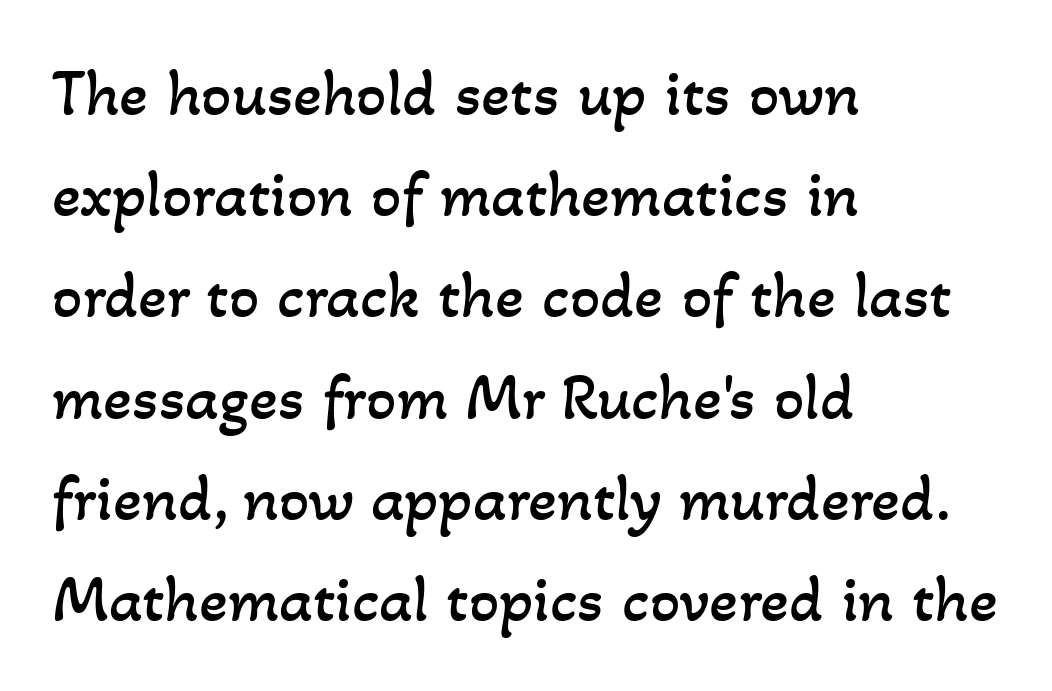
Q: Is the text bold? A: No.
Q: Is the text underlined? A: No.
Q: How is the paragraph aligned? A: Left-aligned.
Q: Is the spacing between letters normal or unusually wide? A: Normal.
Q: Is the spacing between lines tight, normal or loose? A: Normal.
Q: Width (condensed, normal, or wide)? A: Normal.
Q: Stroke contrast? A: Low.
Q: x-height? A: Small.
Q: Monospaced? A: No.
